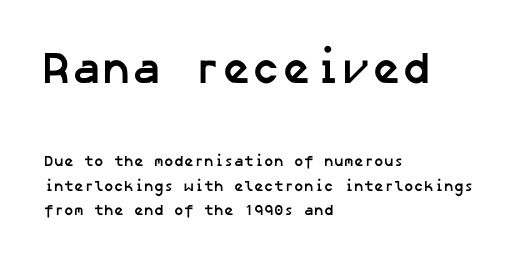
The image shows 45 px semibold sans-serif type; set left-aligned, normal line spacing (1.61x), normal letter spacing, not underlined; the first (top) block is 3.0x larger; low stroke contrast and a medium x-height.
